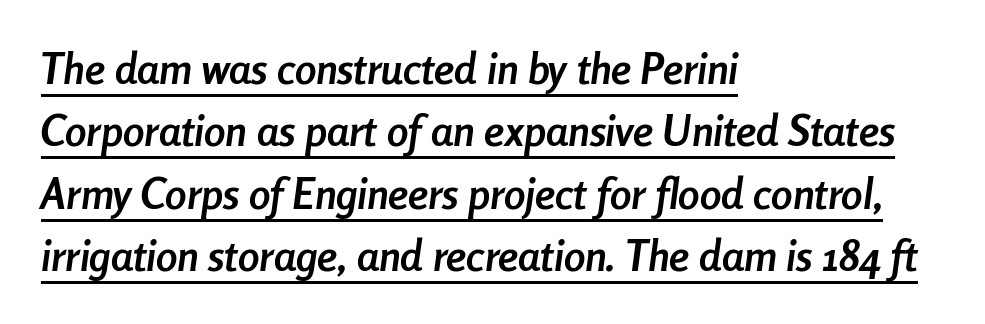
The image shows 43 px semibold, condensed type, italic (leaning right); set left-aligned, normal line spacing (1.45x), normal letter spacing, underlined; low stroke contrast and a medium x-height.
